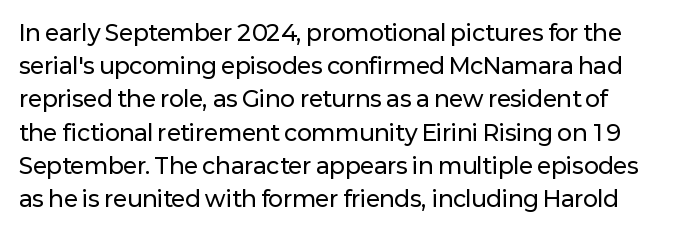
The image shows 22 px text type, upright; set normal line spacing (1.51x), normal letter spacing, not underlined.
